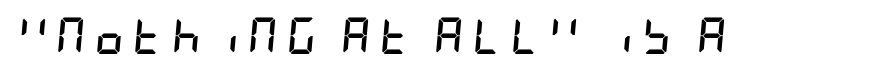
The image shows 36 px semibold, condensed type, italic (leaning right); set unusually wide letter spacing (+0.25 em), not underlined; low stroke contrast and a large x-height.
